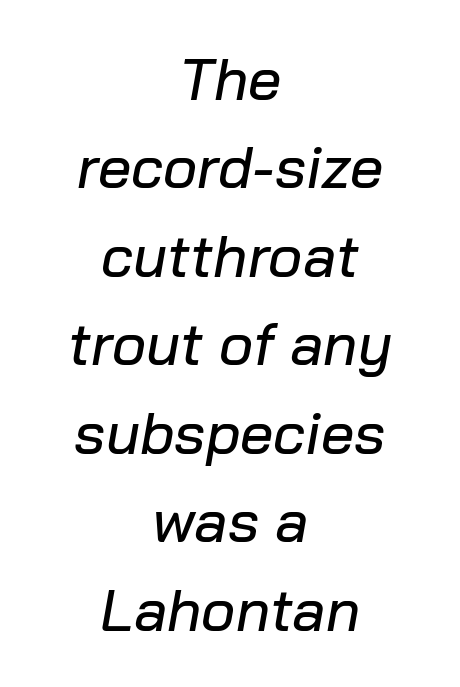
Tracking here is standard; glyphs follow each other at the usual distance. Note the varied advance widths — an 'i' is clearly narrower than an 'm'. The compositor balanced each line on the midline. Anything drawn beneath the words? Only blank space. It's the slanting kind of type. The leading is moderate, giving the passage an even texture.
